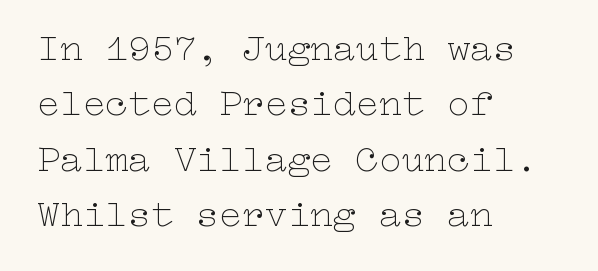
Q: Is the text bold? A: No.
Q: Is the text italic (slanted)? A: No, it is upright.
Q: Is the text underlined? A: No.
Q: How is the paragraph aligned? A: Left-aligned.
Q: Is the spacing between letters normal or unusually wide? A: Normal.
Q: Is the spacing between lines tight, normal or loose? A: Normal.
Q: Width (condensed, normal, or wide)? A: Wide.
Q: Stroke contrast? A: Low.
Q: x-height? A: Medium.
